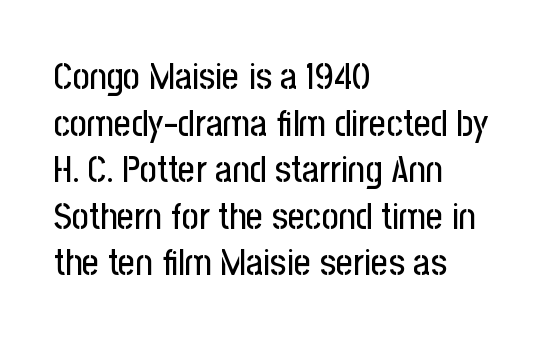
Q: Is the text italic (slanted)? A: No, it is upright.
Q: Is the typeface a serif or a sans-serif typeface? A: Sans-serif.
Q: Is the text underlined? A: No.
Q: How is the paragraph aligned? A: Left-aligned.
Q: Is the spacing between letters normal or unusually wide? A: Normal.
Q: Is the spacing between lines tight, normal or loose? A: Normal.
Q: Width (condensed, normal, or wide)? A: Condensed.
Q: Stroke contrast? A: Low.
Q: x-height? A: Medium.
Q: Monospaced? A: No.
